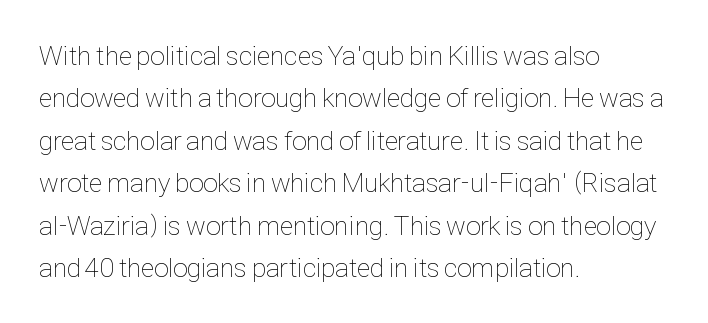
Characters follow at the spacing the type designer built in. Where is the straight margin? On the left. Weight: regular or lighter. Check the space under the baseline: it is left empty. Each new line begins a customary step beneath the previous one.
